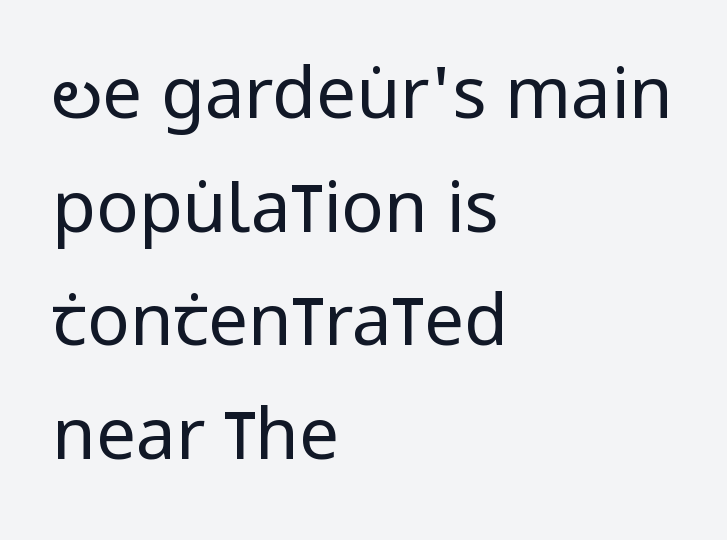
{"serif": "no", "italic": "no", "bold": "no", "weight": "regular", "width": "condensed", "stroke_contrast": "low", "x_height": "large", "monospaced": "no", "underline": "no", "align": "left", "line_spacing": "normal", "line_spacing_ratio": 1.6, "letter_spacing": "normal", "letter_spacing_em": 0.0, "glyph_px": 71}
